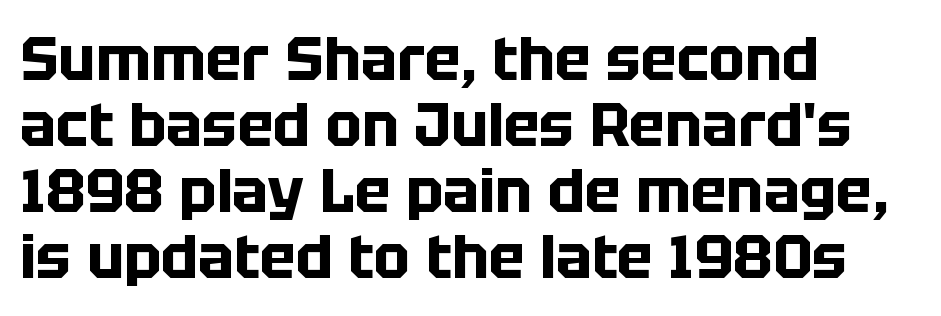
{"serif": "no", "italic": "no", "bold": "yes", "weight": "bold", "width": "normal", "stroke_contrast": "low", "x_height": "large", "monospaced": "no", "underline": "no", "align": "left", "line_spacing": "tight", "line_spacing_ratio": 1.1, "letter_spacing": "normal", "letter_spacing_em": 0.0, "glyph_px": 60}
